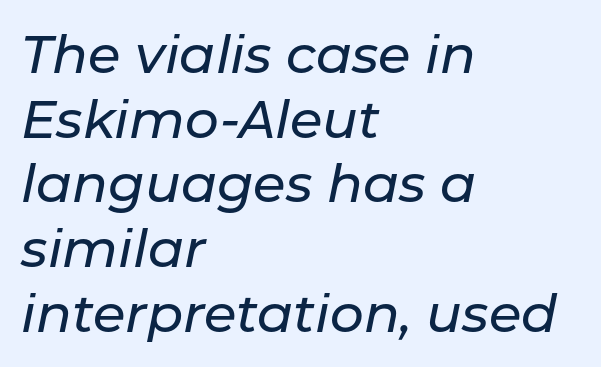
Looks like regular typesetting: each glyph gets only the width it needs. Words float on clear page, feet unadorned. This is oblique type, the kind used for emphasis or titles. The line texture is even and compact thanks to regular tracking. Casual observation: everything's shoved over to the left.
